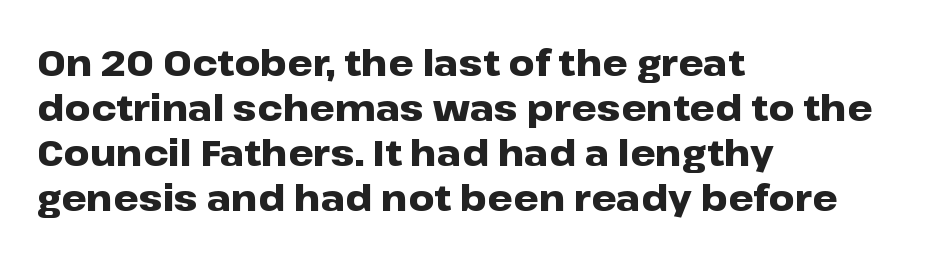
{"serif": "no", "italic": "no", "bold": "yes", "weight": "heavy", "width": "wide", "stroke_contrast": "low", "x_height": "medium", "monospaced": "no", "underline": "no", "align": "left", "line_spacing": "normal", "line_spacing_ratio": 1.25, "letter_spacing": "normal", "letter_spacing_em": 0.0, "glyph_px": 36}
